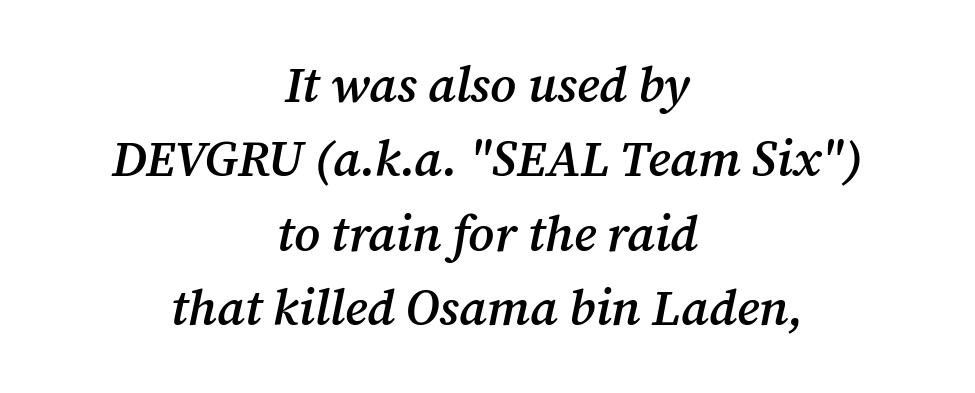
Q: Is the text bold? A: Semi-bold.
Q: Is the text italic (slanted)? A: Yes, it leans right by about 12 degrees.
Q: Is the typeface a serif or a sans-serif typeface? A: Serif.
Q: Is the text underlined? A: No.
Q: How is the paragraph aligned? A: Centered.
Q: Is the spacing between letters normal or unusually wide? A: Normal.
Q: Is the spacing between lines tight, normal or loose? A: Normal.
Q: Width (condensed, normal, or wide)? A: Normal.
Q: Stroke contrast? A: Medium.
Q: x-height? A: Medium.
Q: Monospaced? A: No.
